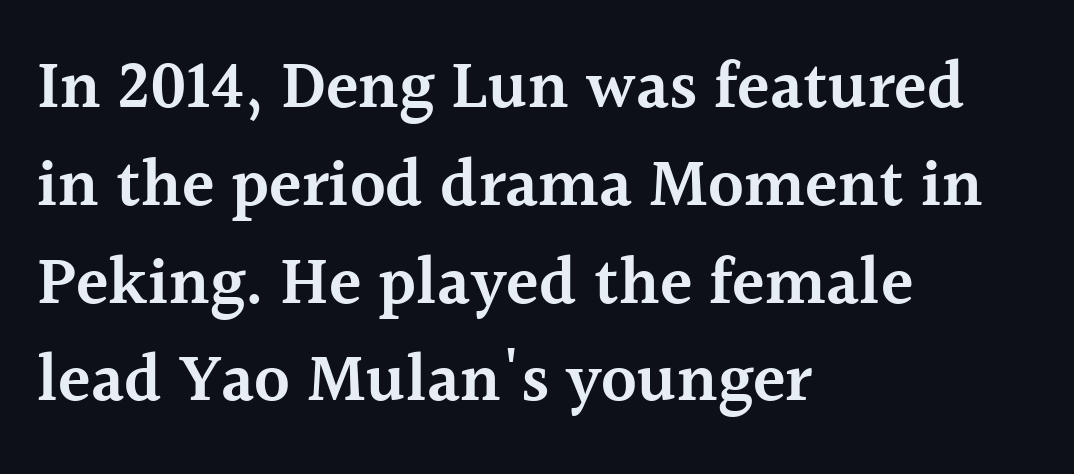
{"serif": "yes", "italic": "no", "bold": "semi", "weight": "semibold", "width": "normal", "x_height": "medium", "monospaced": "no", "underline": "no", "align": "left", "line_spacing": "normal", "line_spacing_ratio": 1.46, "letter_spacing": "normal", "letter_spacing_em": 0.0, "glyph_px": 67}
